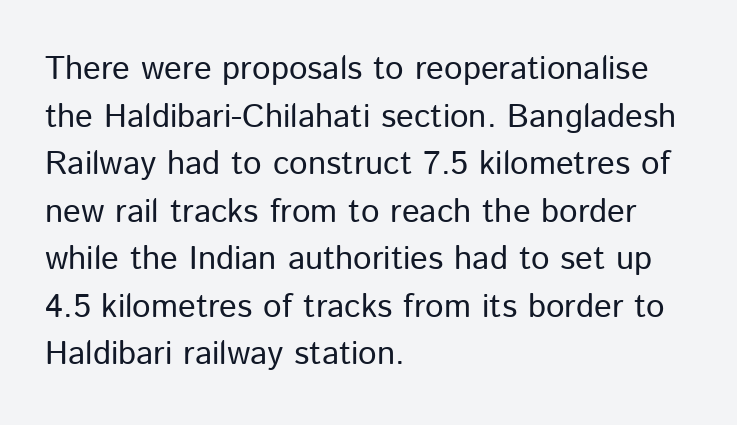
Examine the stroke ends and you'll find no serifs. You could call the tracking neutral — neither tight nor loose. Looks like regular typesetting: each glyph gets only the width it needs. The strokes carry an ordinary text weight at most. The lettering holds an erect, upright posture throughout. In terms of leading, this rendering sits right in the middle.
